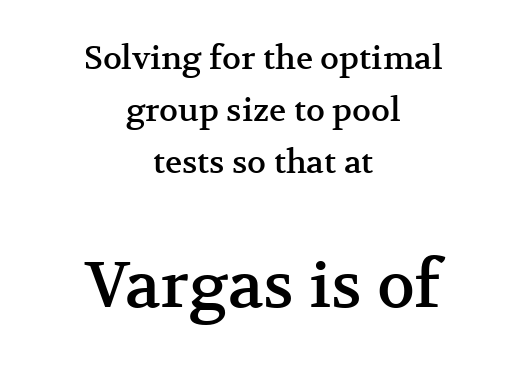
The image shows 64 px serif type, upright; set centered, normal line spacing (1.62x), normal letter spacing, not underlined; the second (bottom) block is 2.0x larger; medium stroke contrast and a medium x-height.
